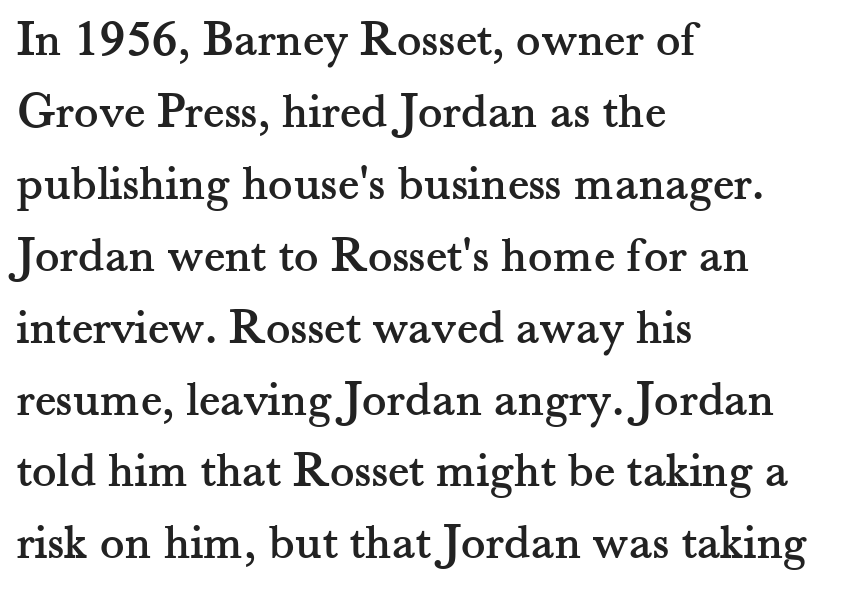
The image shows 51 px serif type, upright; set left-aligned, normal line spacing (1.41x), normal letter spacing, not underlined; medium stroke contrast and a small x-height.
